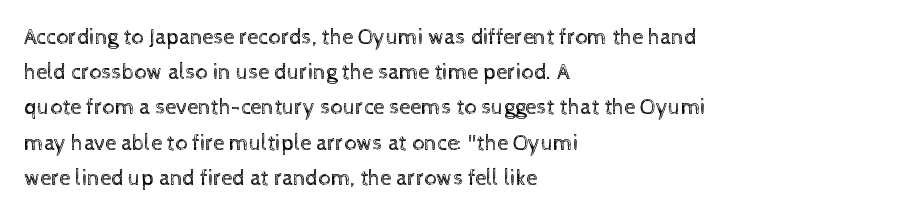
A quiet, ordinary-to-light weight characterises the typeface. Default kerning and tracking; the words read as compact shapes. These lines stack with their left ends in a neat column. The leading is moderate, giving the passage an even texture.
